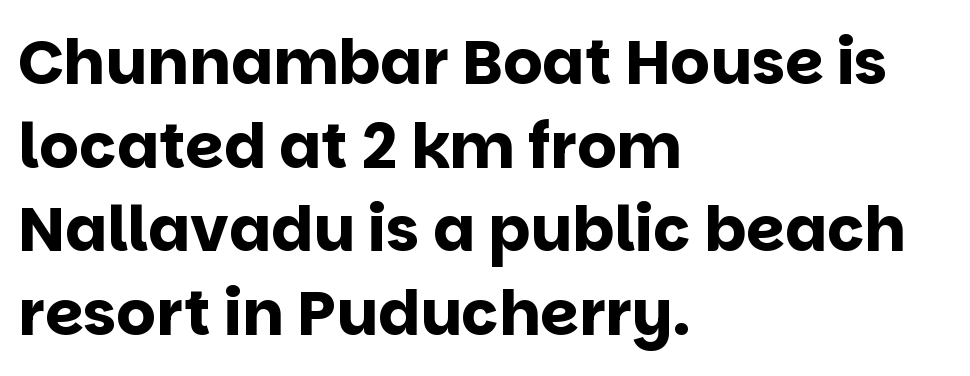
{"serif": "no", "italic": "no", "bold": "yes", "weight": "bold", "width": "normal", "stroke_contrast": "low", "x_height": "large", "monospaced": "no", "underline": "no", "align": "left", "line_spacing": "normal", "line_spacing_ratio": 1.35, "letter_spacing": "normal", "letter_spacing_em": 0.0, "glyph_px": 62}
